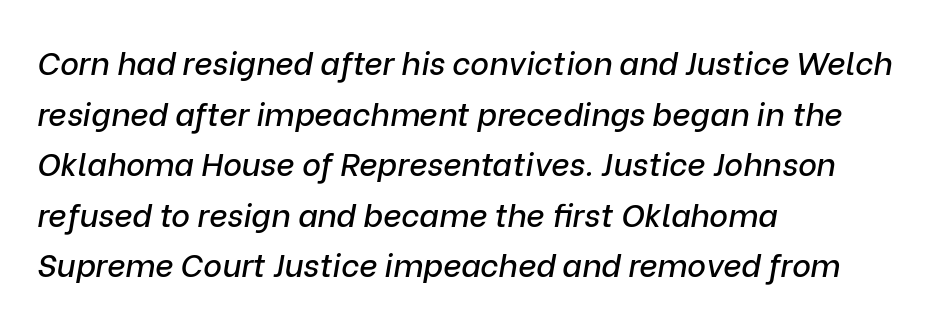
Q: Is the text italic (slanted)? A: Yes, it leans right by about 9 degrees.
Q: Is the text underlined? A: No.
Q: How is the paragraph aligned? A: Left-aligned.
Q: Is the spacing between letters normal or unusually wide? A: Normal.
Q: Is the spacing between lines tight, normal or loose? A: Normal.
Q: Width (condensed, normal, or wide)? A: Normal.
Q: Stroke contrast? A: Low.
Q: x-height? A: Medium.
Q: Monospaced? A: No.
